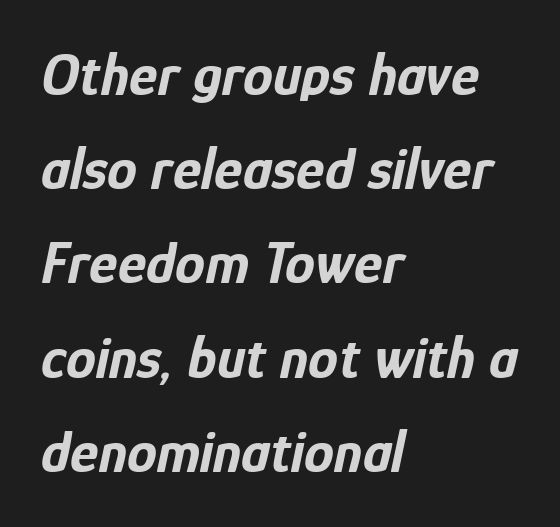
Q: Is the text bold? A: Yes.
Q: Is the text italic (slanted)? A: Yes, it leans right by about 12 degrees.
Q: Is the text underlined? A: No.
Q: How is the paragraph aligned? A: Left-aligned.
Q: Is the spacing between letters normal or unusually wide? A: Normal.
Q: Is the spacing between lines tight, normal or loose? A: Normal.
Q: Width (condensed, normal, or wide)? A: Condensed.
Q: Stroke contrast? A: Low.
Q: x-height? A: Medium.
Q: Monospaced? A: No.
